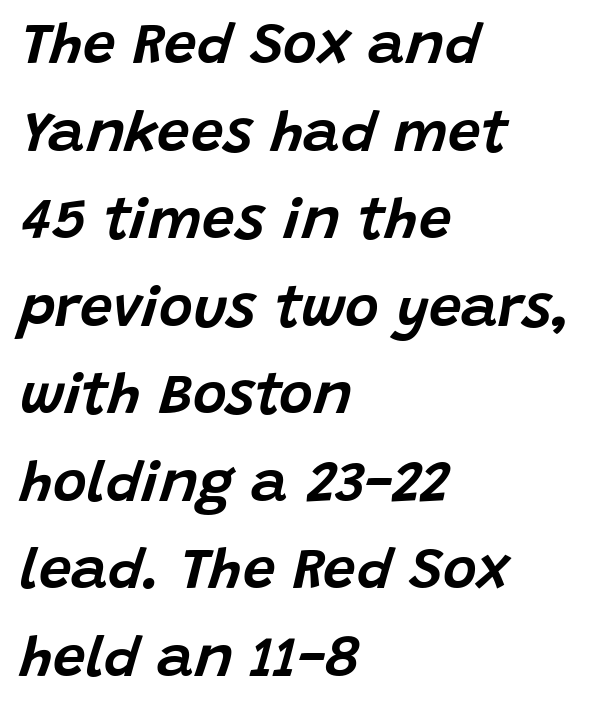
{"italic": "yes", "lean": "right", "slant_degrees": 15, "width": "normal", "stroke_contrast": "low", "x_height": "large", "monospaced": "no", "underline": "no", "align": "left", "line_spacing": "normal", "line_spacing_ratio": 1.51, "letter_spacing": "normal", "letter_spacing_em": 0.0, "glyph_px": 58}
